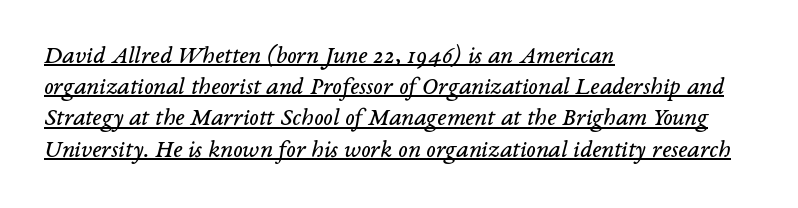
The weight tops out at a normal text grade. The rendered words wear a rule along their underside. All the whitespace from short lines collects on the right. The passage shown has conventional tracking throughout.
